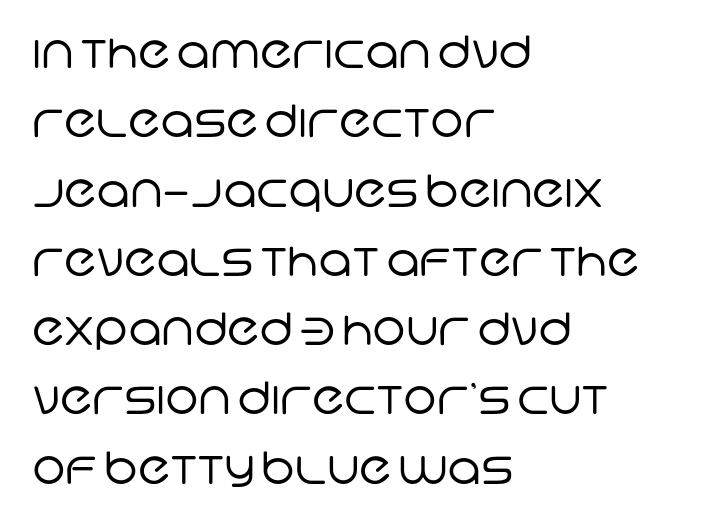
Every row of glyphs begins at an identical x-position on the left. The letters advance in unequal steps, a hallmark of proportional type. This rendering employs a face without finishing strokes, i.e., a sans-serif. Students, note that the glyphs here touch the page at normal intervals. Anything drawn beneath the words? Only blank space.
